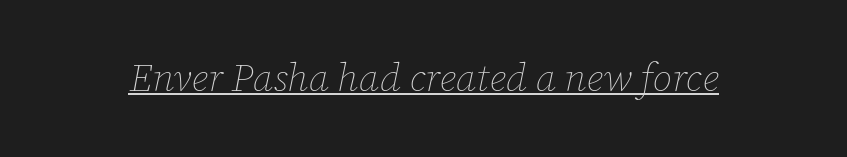
The image shows 39 px thin type, italic (leaning right); set normal letter spacing, underlined; low stroke contrast and a medium x-height.
